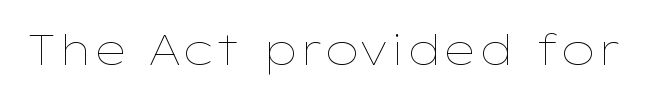
The image shows 42 px thin, wide type, upright; set normal letter spacing, not underlined; low stroke contrast and a medium x-height.
